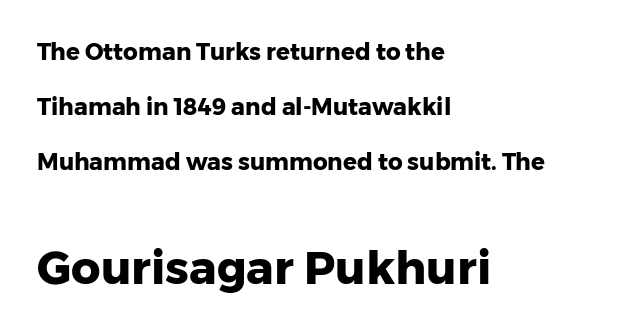
Caption: multi-line text, flush left, ragged right. No feet cap the strokes, marking this as sans-serif type. You'd pick this weight for a headline — it's a proper bold. Each letter keeps its own natural width here, so spacing adapts to shape. These lines keep a tight, regular rhythm from letter to letter.
